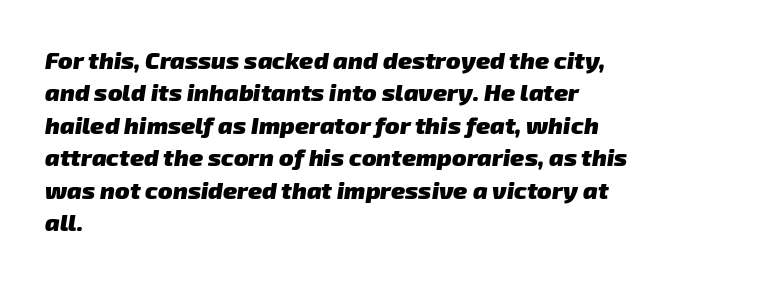
Q: Is the text bold? A: Yes.
Q: Is the text underlined? A: No.
Q: How is the paragraph aligned? A: Left-aligned.
Q: Is the spacing between letters normal or unusually wide? A: Normal.
Q: Is the spacing between lines tight, normal or loose? A: Normal.
